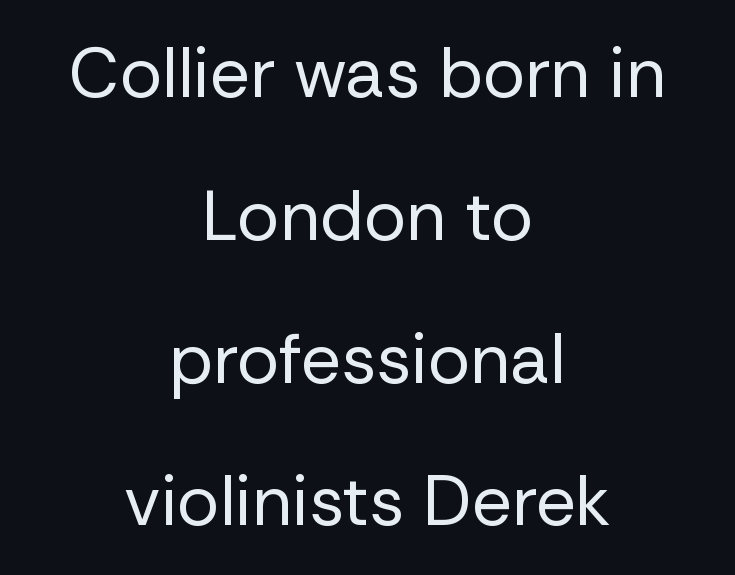
{"serif": "no", "italic": "no", "bold": "no", "weight": "regular", "width": "normal", "stroke_contrast": "low", "x_height": "medium", "monospaced": "no", "underline": "no", "align": "center", "line_spacing": "loose", "line_spacing_ratio": 2.04, "letter_spacing": "normal", "letter_spacing_em": 0.0, "glyph_px": 70}
